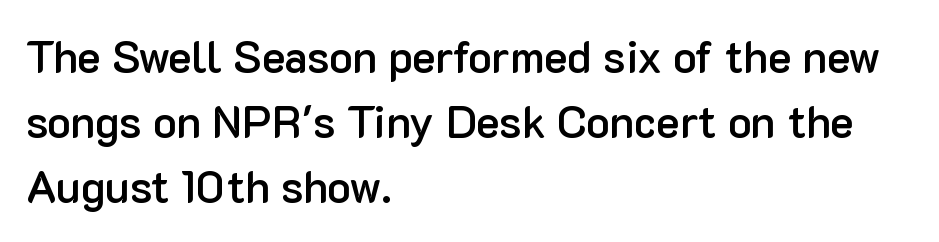
{"serif": "no", "italic": "no", "bold": "semi", "weight": "semibold", "width": "normal", "stroke_contrast": "low", "x_height": "medium", "monospaced": "no", "underline": "no", "align": "left", "line_spacing": "normal", "line_spacing_ratio": 1.48, "letter_spacing": "normal", "letter_spacing_em": 0.0, "glyph_px": 44}
